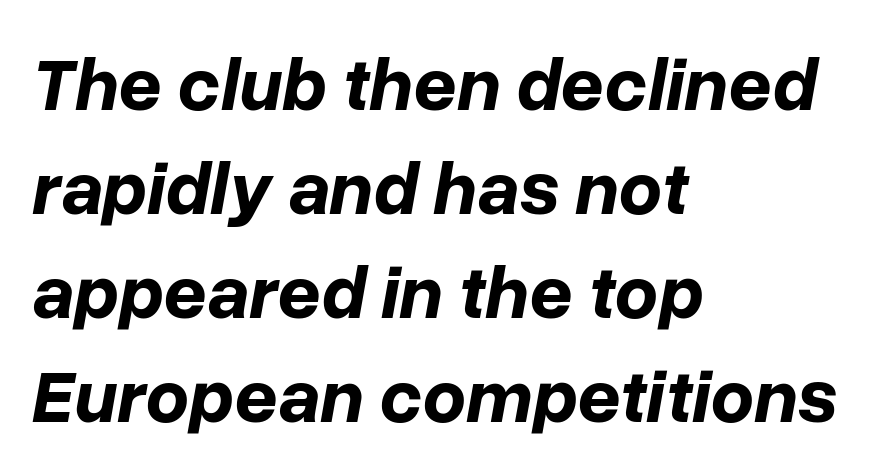
The image shows 76 px bold type, italic (leaning right); set left-aligned, normal line spacing (1.37x), normal letter spacing, not underlined; low stroke contrast and a medium x-height.
